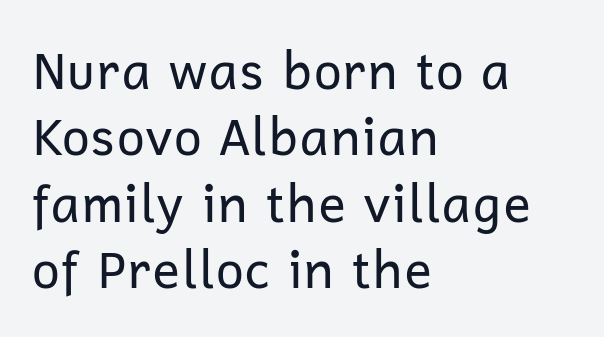
Baseline-to-baseline distance is the conventional proportion of letter height. Descenders are the only things crossing below the line. The font family rendered here belongs to the sans-serif group. The font is comparable to plain body text, perhaps lighter. Posture: upright roman. Horizontally, the lines are justified to the leading edge only.
